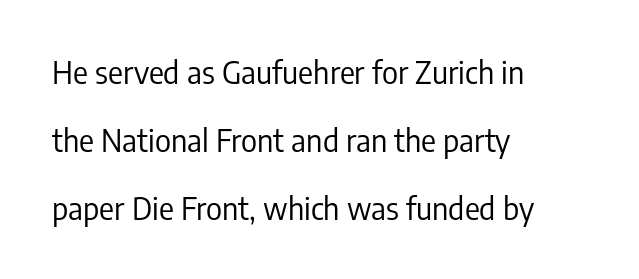
Letter spacing: default. If you drew a ruler down the left edge, every line would touch it. Whoever set this chose breathing room over compactness in the vertical rhythm. Is there any slant? The stems are plumb.
